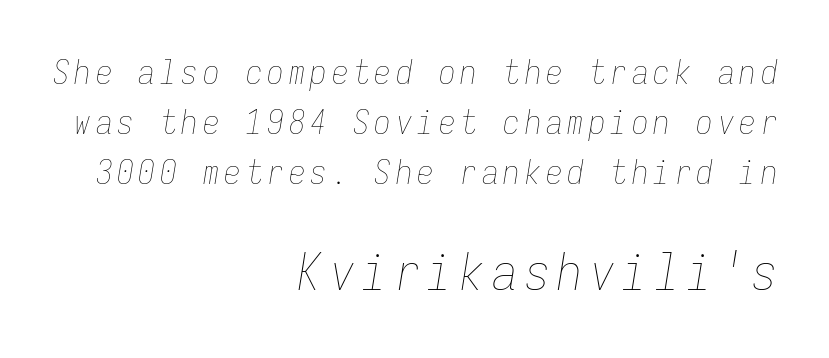
Stroke mass is kept to a normal reading level or below. The rendering uses a moderate line-height, typical for paragraphs. Looking at the ascenders, they clearly lean. A bare baseline throughout the passage. These lines are rendered in a fixed-pitch font.
